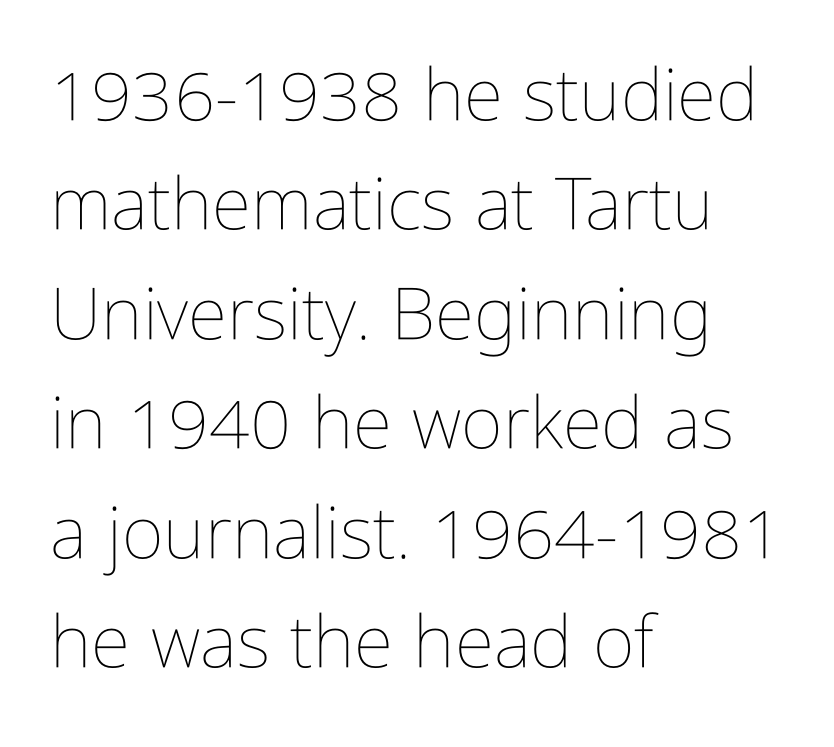
{"italic": "no", "bold": "no", "weight": "thin", "width": "condensed", "stroke_contrast": "low", "x_height": "medium", "monospaced": "no", "underline": "no", "align": "left", "line_spacing": "normal", "line_spacing_ratio": 1.52, "letter_spacing": "normal", "letter_spacing_em": 0.0, "glyph_px": 72}
